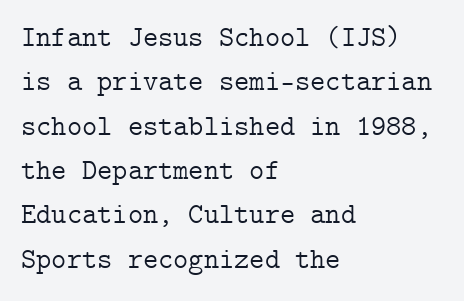
Does the leading feel generous? No, just average. The specimen reads as upright at a glance. Tracking value appears to be zero — textbook default spacing. Glance below the letters and you will spot only blank space.
